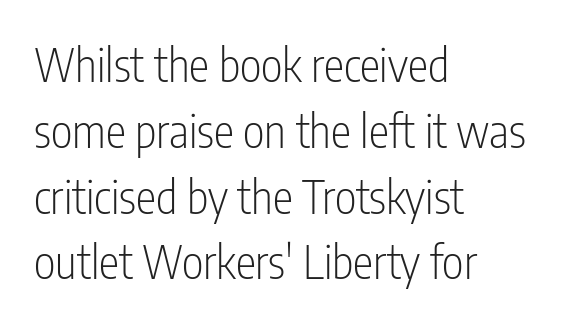
Q: Is the text bold? A: No.
Q: Is the text italic (slanted)? A: No, it is upright.
Q: Is the typeface a serif or a sans-serif typeface? A: Sans-serif.
Q: Is the text underlined? A: No.
Q: How is the paragraph aligned? A: Left-aligned.
Q: Is the spacing between letters normal or unusually wide? A: Normal.
Q: Is the spacing between lines tight, normal or loose? A: Normal.
Q: Width (condensed, normal, or wide)? A: Condensed.
Q: Stroke contrast? A: Low.
Q: x-height? A: Medium.
Q: Monospaced? A: No.
